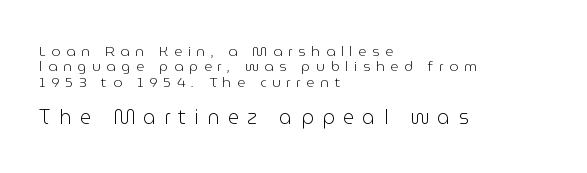
The image shows 20 px text type, upright; set left-aligned, tight line spacing (1.1x), unusually wide letter spacing (+0.41 em), not underlined; the second (bottom) block is 1.43x larger.
